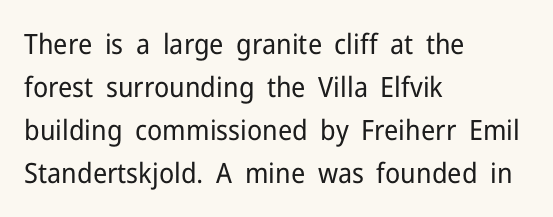
These lines were composed using upright roman letters. Stems and bowls with no extra thickness — not bold. The space between consecutive lines is moderate. What kind of face is this? One without serifs — a sans.
